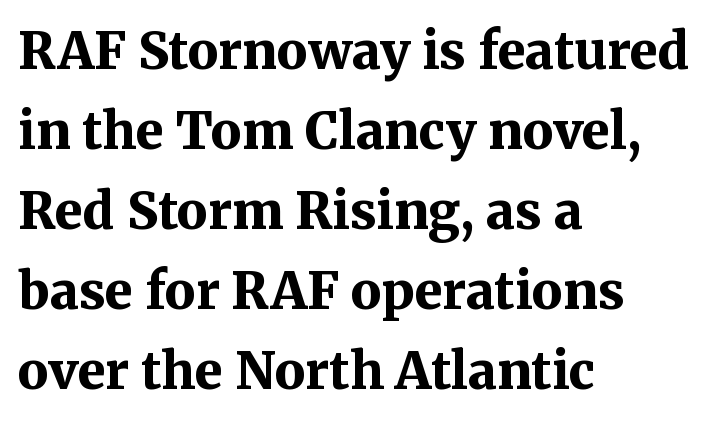
The image shows 51 px bold serif type, upright; set left-aligned, normal line spacing (1.57x), normal letter spacing, not underlined; medium stroke contrast and a medium x-height.
